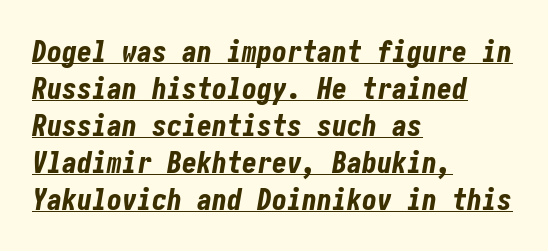
Slanted lettering throughout. The passage shown is emphatically bold. Line beginnings align vertically; line endings do not. The rendering keeps characters at their native spacing.
